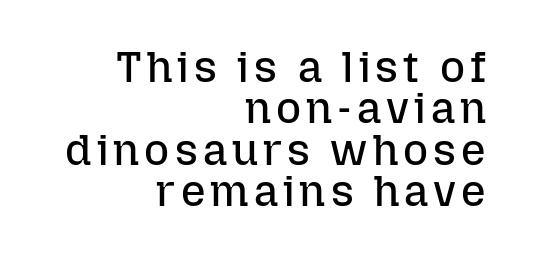
{"italic": "no", "bold": "no", "weight": "regular", "width": "normal", "stroke_contrast": "low", "x_height": "medium", "monospaced": "no", "underline": "no", "align": "right", "line_spacing": "tight", "line_spacing_ratio": 0.96, "glyph_px": 43}
